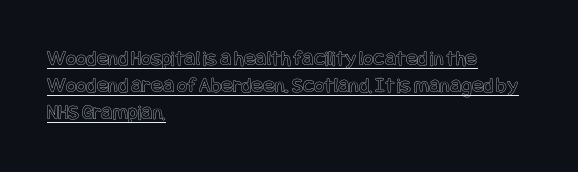
Q: Is the text italic (slanted)? A: No, it is upright.
Q: Is the text underlined? A: Yes.
Q: How is the paragraph aligned? A: Left-aligned.
Q: Is the spacing between letters normal or unusually wide? A: Normal.
